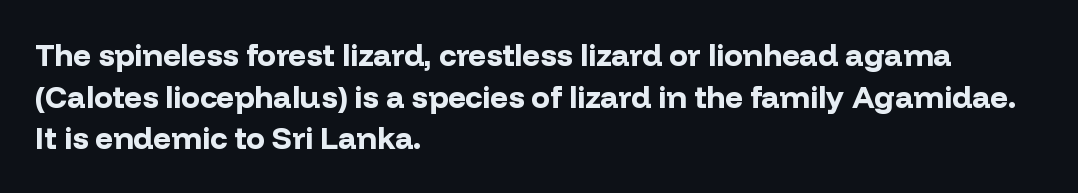
The image shows 31 px bold sans-serif type, upright; set left-aligned, normal line spacing (1.34x), normal letter spacing, not underlined; low stroke contrast and a medium x-height.
